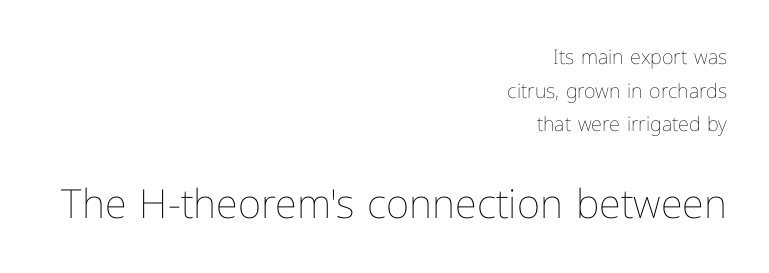
Which of the two is more prominent by size? The second, at the bottom. The vertical gap from one line to the next is medium. The weight would be labelled regular, book, light, or lighter still. Line endings align vertically; line beginnings do not. Each row of text sits above clean, open space. Every stem runs plumb, perpendicular to the baseline.
